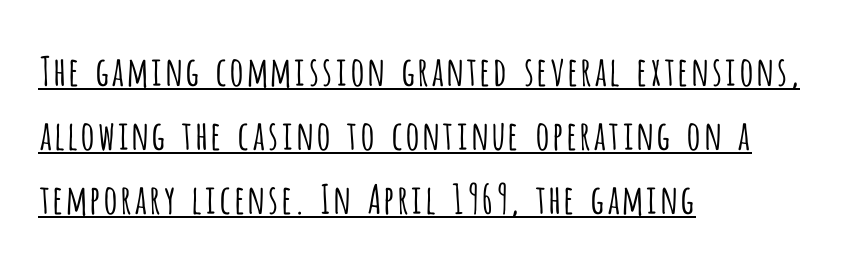
The image shows 40 px light, condensed sans-serif type, upright; set left-aligned, normal line spacing (1.6x), normal letter spacing, underlined; low stroke contrast and a large x-height.
